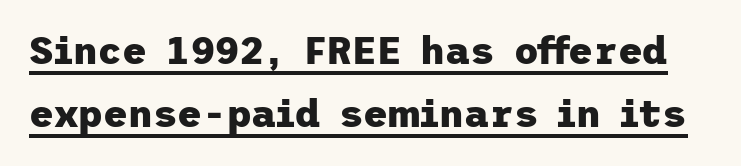
Q: Is the text bold? A: Yes.
Q: Is the text italic (slanted)? A: No, it is upright.
Q: Is the typeface a serif or a sans-serif typeface? A: Sans-serif.
Q: Is the text underlined? A: Yes.
Q: Is the spacing between letters normal or unusually wide? A: Normal.
Q: Is the spacing between lines tight, normal or loose? A: Normal.
Q: Width (condensed, normal, or wide)? A: Normal.
Q: Stroke contrast? A: Low.
Q: x-height? A: Medium.
